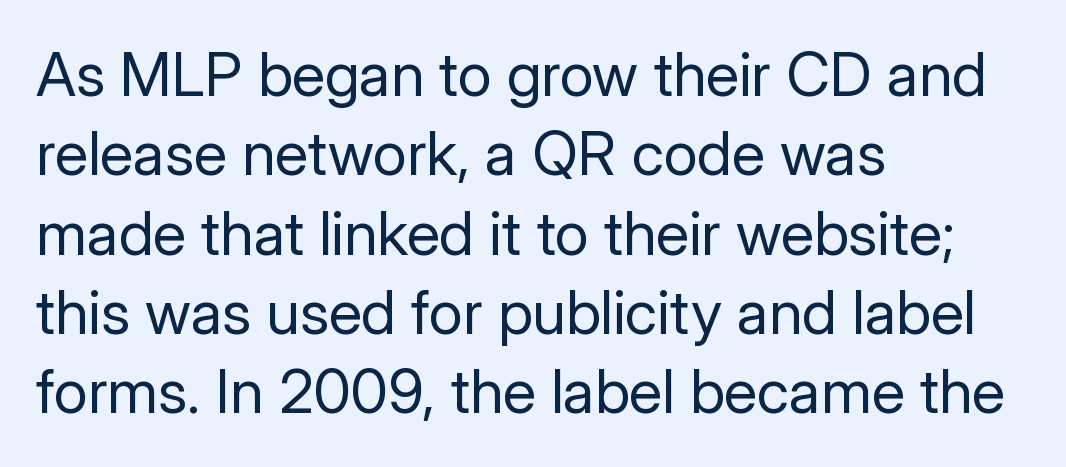
{"serif": "no", "italic": "no", "bold": "no", "weight": "regular", "width": "normal", "stroke_contrast": "low", "x_height": "medium", "monospaced": "no", "underline": "no", "align": "left", "line_spacing": "normal", "line_spacing_ratio": 1.3, "letter_spacing": "normal", "letter_spacing_em": 0.0, "glyph_px": 61}
